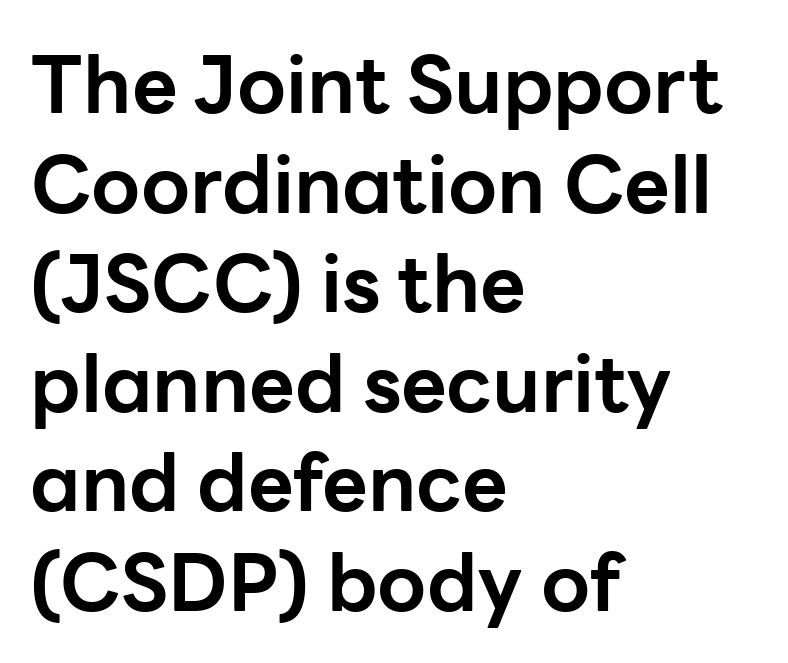
{"serif": "no", "italic": "no", "bold": "yes", "weight": "bold", "width": "normal", "stroke_contrast": "low", "x_height": "medium", "monospaced": "no", "underline": "no", "align": "left", "line_spacing": "normal", "line_spacing_ratio": 1.26, "letter_spacing": "normal", "letter_spacing_em": 0.0, "glyph_px": 79}
